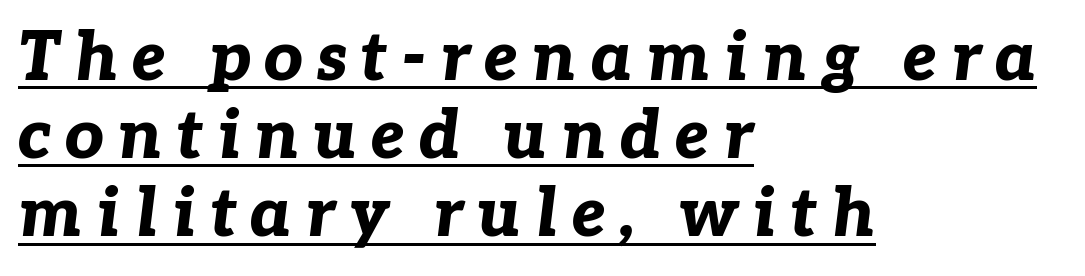
The image shows 68 px bold type, italic (leaning right); set left-aligned, tight line spacing (1.15x), unusually wide letter spacing (+0.2 em), underlined; low stroke contrast and a medium x-height.
